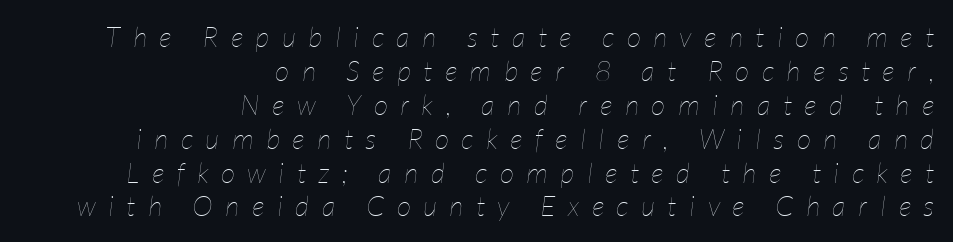
Q: Is the text bold? A: No.
Q: Is the text italic (slanted)? A: Yes, it leans right by about 7 degrees.
Q: Is the text underlined? A: No.
Q: How is the paragraph aligned? A: Right-aligned.
Q: Is the spacing between letters normal or unusually wide? A: Unusually wide.
Q: Width (condensed, normal, or wide)? A: Condensed.
Q: Stroke contrast? A: Low.
Q: x-height? A: Medium.
Q: Monospaced? A: No.
